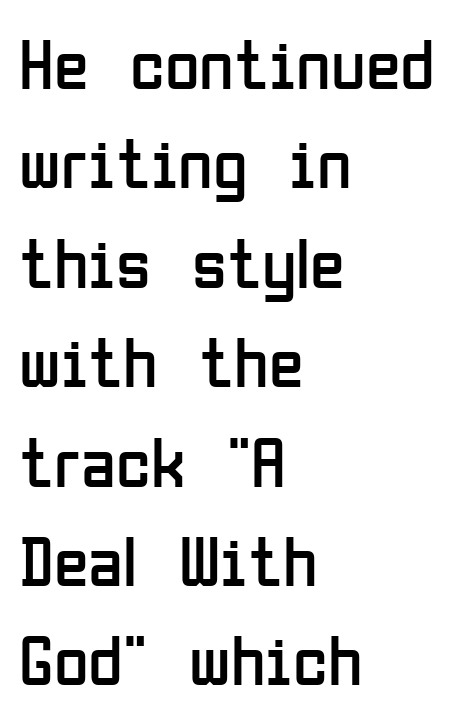
The leading is moderate, giving the passage an even texture. Character widths vary here, with narrow letters taking less room than wide ones. This reads as an unemphasized weight, regular at the heaviest. The typesetter chose a ragged-right arrangement here. These lines keep a tight, regular rhythm from letter to letter.
